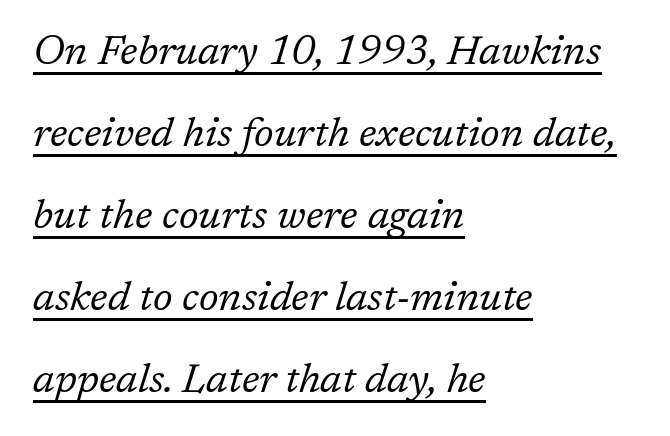
The image shows 41 px regular-weight serif type, italic (leaning right); set left-aligned, loose line spacing (2.0x), normal letter spacing, underlined; low stroke contrast and a medium x-height.
